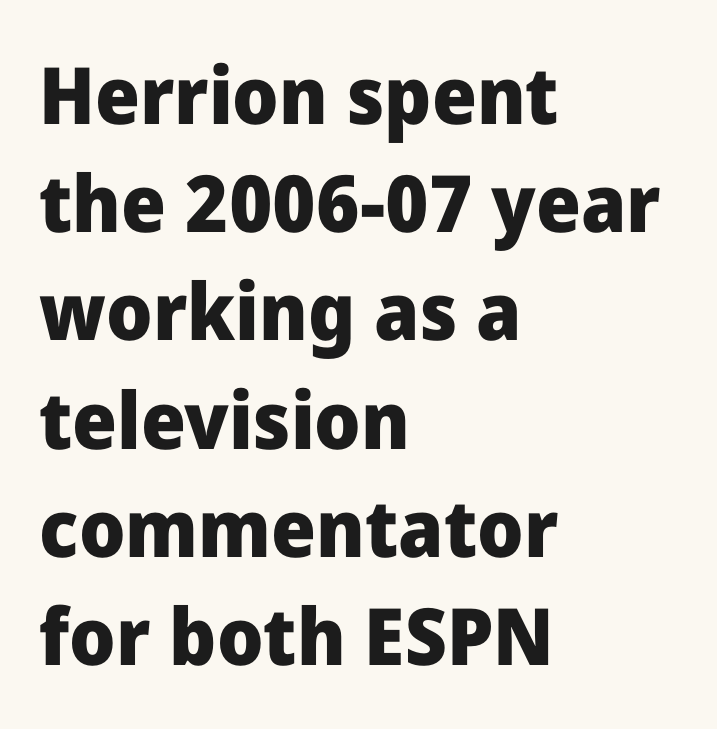
{"serif": "no", "italic": "no", "bold": "yes", "weight": "heavy", "width": "normal", "stroke_contrast": "low", "x_height": "medium", "monospaced": "no", "underline": "no", "align": "left", "line_spacing": "normal", "line_spacing_ratio": 1.37, "letter_spacing": "normal", "letter_spacing_em": 0.0, "glyph_px": 79}
